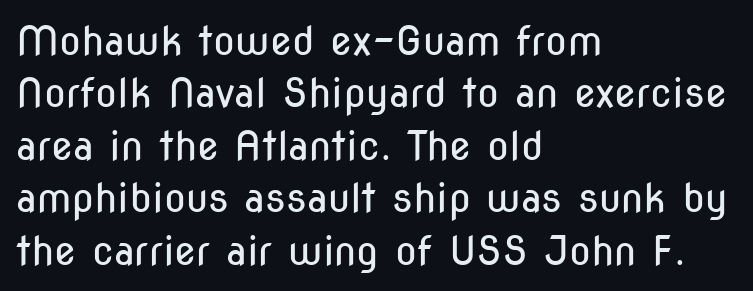
Every character sits straight up, as roman type does. Plain, unruled lines of type. Caption: face not bold, strokes unweighted. Each new line begins a customary step beneath the previous one.
